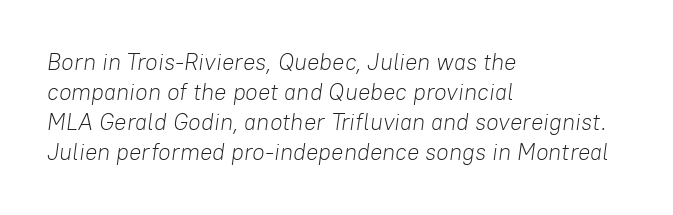
Q: Is the text bold? A: No.
Q: Is the text italic (slanted)? A: Yes, it leans right by about 8 degrees.
Q: Is the text underlined? A: No.
Q: How is the paragraph aligned? A: Left-aligned.
Q: Is the spacing between letters normal or unusually wide? A: Normal.
Q: Is the spacing between lines tight, normal or loose? A: Normal.
